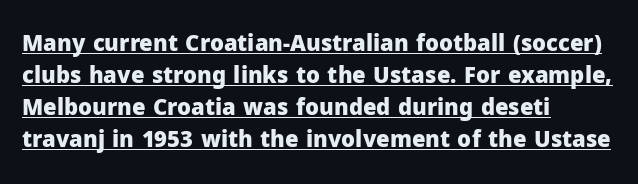
{"italic": "no", "bold": "yes", "underline": "yes", "align": "left", "line_spacing": "normal", "line_spacing_ratio": 1.46, "letter_spacing": "normal", "letter_spacing_em": 0.0, "glyph_px": 22}
